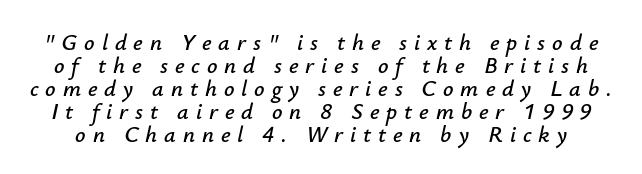
Q: Is the text italic (slanted)? A: Yes, it leans right by about 12 degrees.
Q: Is the text underlined? A: No.
Q: Is the spacing between letters normal or unusually wide? A: Unusually wide.
Q: Is the spacing between lines tight, normal or loose? A: Tight.
